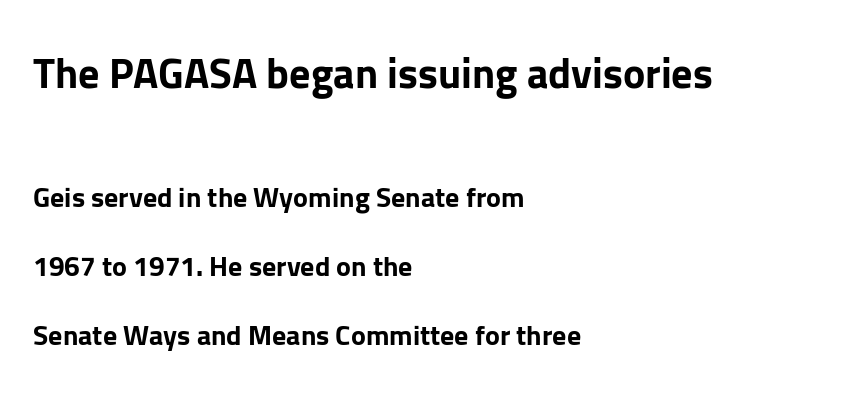
{"serif": "no", "italic": "no", "bold": "yes", "weight": "bold", "width": "normal", "stroke_contrast": "low", "x_height": "medium", "monospaced": "no", "underline": "no", "align": "left", "line_spacing": "loose", "line_spacing_ratio": 2.46, "letter_spacing": "normal", "letter_spacing_em": 0.0, "larger_block": "first", "size_ratio": 1.5, "glyph_px": 42}
